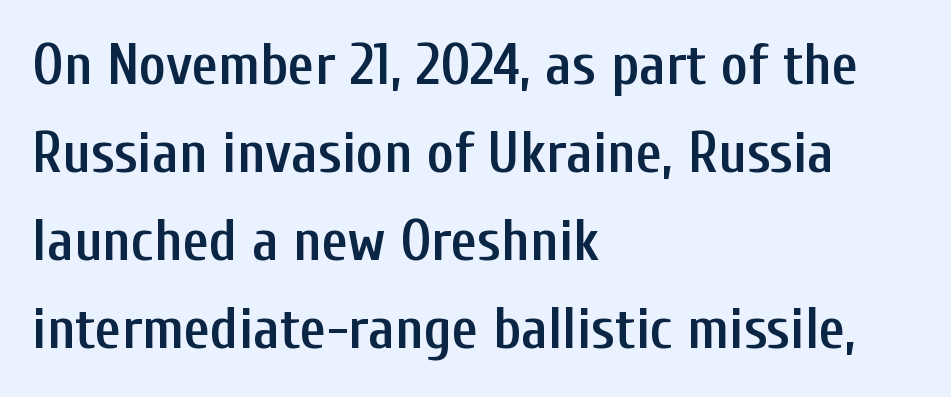
Q: Is the text bold? A: Semi-bold.
Q: Is the text italic (slanted)? A: No, it is upright.
Q: Is the typeface a serif or a sans-serif typeface? A: Sans-serif.
Q: Is the text underlined? A: No.
Q: How is the paragraph aligned? A: Left-aligned.
Q: Is the spacing between letters normal or unusually wide? A: Normal.
Q: Is the spacing between lines tight, normal or loose? A: Normal.
Q: Width (condensed, normal, or wide)? A: Condensed.
Q: Stroke contrast? A: Low.
Q: x-height? A: Medium.
Q: Monospaced? A: No.
